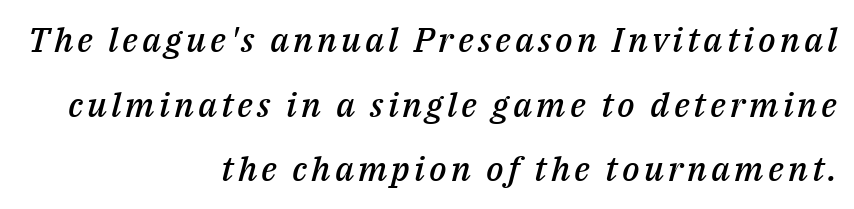
The image shows 34 px semibold type, italic (leaning right); set right-aligned, loose line spacing (1.9x), not underlined; medium stroke contrast and a medium x-height.
